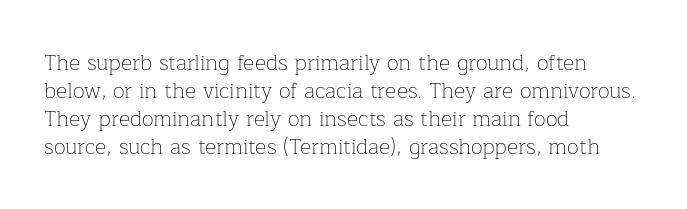
Q: Is the text bold? A: No.
Q: Is the text italic (slanted)? A: No, it is upright.
Q: Is the text underlined? A: No.
Q: How is the paragraph aligned? A: Left-aligned.
Q: Is the spacing between letters normal or unusually wide? A: Normal.
Q: Is the spacing between lines tight, normal or loose? A: Normal.
